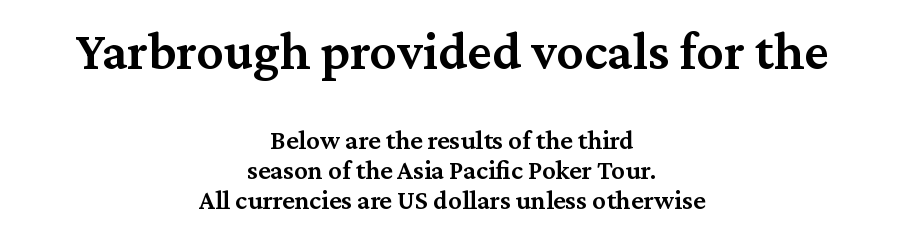
Q: Is the text bold? A: Semi-bold.
Q: Is the text italic (slanted)? A: No, it is upright.
Q: Is the typeface a serif or a sans-serif typeface? A: Serif.
Q: Is the text underlined? A: No.
Q: How is the paragraph aligned? A: Centered.
Q: Is the spacing between letters normal or unusually wide? A: Normal.
Q: Is the spacing between lines tight, normal or loose? A: Tight.
Q: Which block of text is set in a larger size, the first (top) or the second (bottom)? A: The first (top) one.
Q: Width (condensed, normal, or wide)? A: Normal.
Q: Stroke contrast? A: Medium.
Q: x-height? A: Medium.
Q: Monospaced? A: No.
